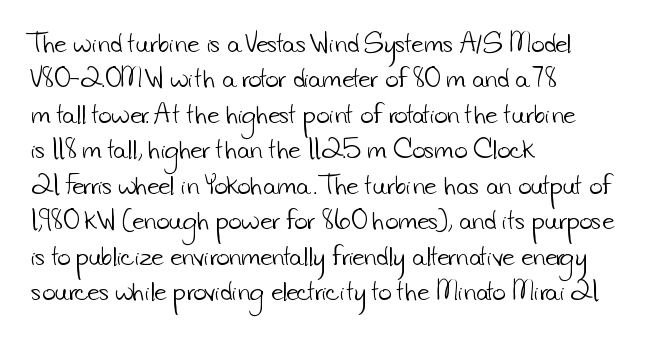
The image shows 23 px text type; set left-aligned, normal line spacing (1.54x), normal letter spacing, not underlined.
